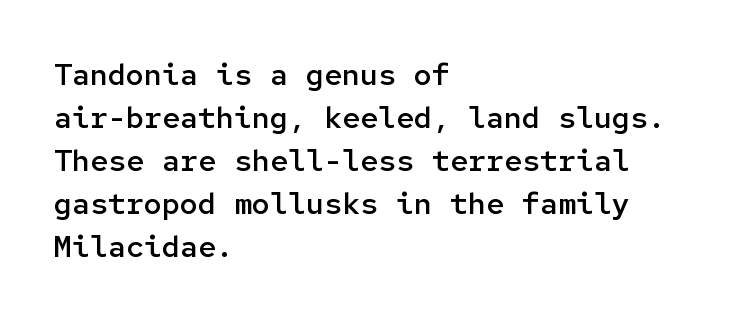
The image shows 30 px semibold sans-serif type, upright, monospaced; set left-aligned, normal line spacing (1.43x), normal letter spacing, not underlined; low stroke contrast and a medium x-height.
